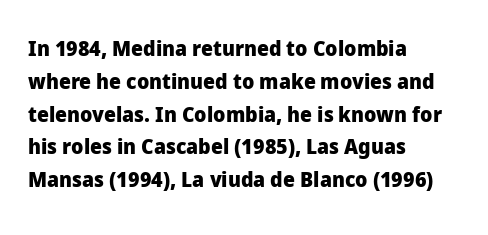
Q: Is the text bold? A: Yes.
Q: Is the text italic (slanted)? A: No, it is upright.
Q: Is the text underlined? A: No.
Q: How is the paragraph aligned? A: Left-aligned.
Q: Is the spacing between letters normal or unusually wide? A: Normal.
Q: Is the spacing between lines tight, normal or loose? A: Normal.
